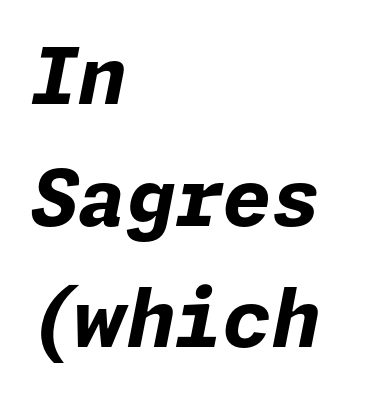
{"italic": "yes", "lean": "right", "slant_degrees": 11, "bold": "yes", "weight": "bold", "width": "normal", "stroke_contrast": "low", "x_height": "medium", "underline": "no", "align": "left", "line_spacing": "normal", "line_spacing_ratio": 1.56, "letter_spacing": "normal", "letter_spacing_em": 0.0, "glyph_px": 78}
